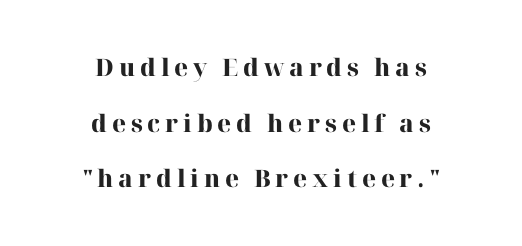
The letters stand straight up with perfectly vertical stems. Strokes here are thick enough to call this a true bold. The block of text is sparse from top to bottom, with ample space between rows. This rendering widens character spacing well past its baseline value.
